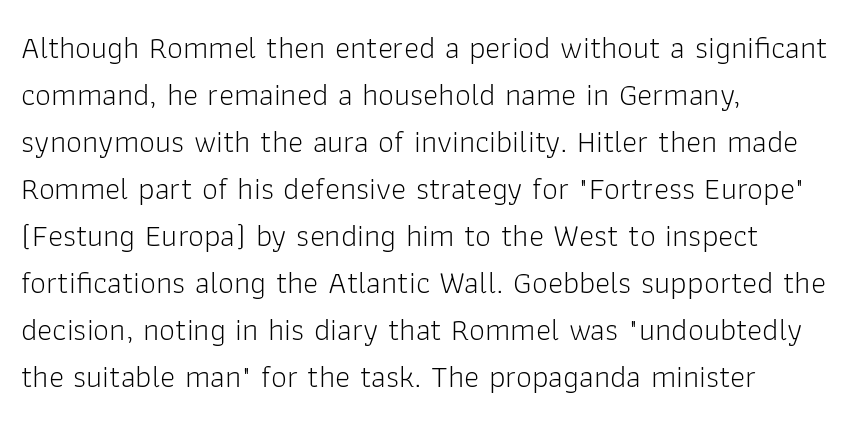
Vertical strokes here are truly vertical. Students, note that the glyphs here touch the page at normal intervals. The rendering uses natural spacing where letterforms have individual widths. Quick note: underline off. Letterform terminals end flat and unadorned throughout the passage.
